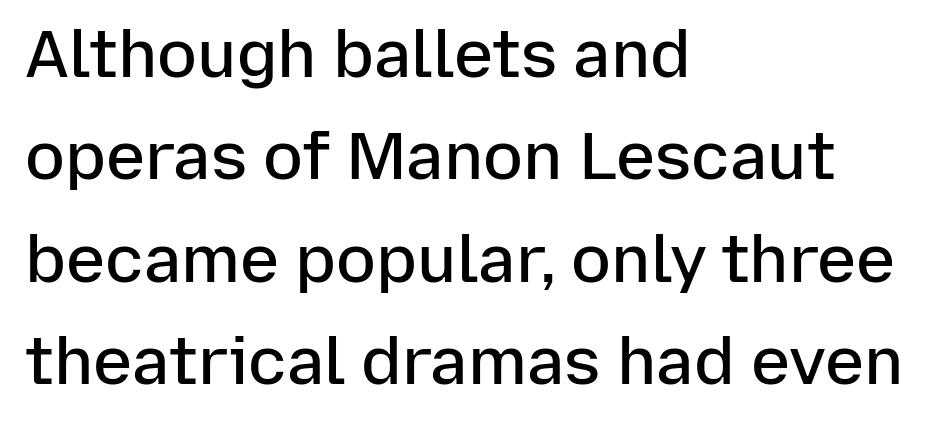
In CSS terms this would be text-align: left. Tracking here is standard; glyphs follow each other at the usual distance. Summary of vertical rhythm: regular, with standard interline spacing. Has an underline been added? It has not. These lines were composed using upright roman letters.
